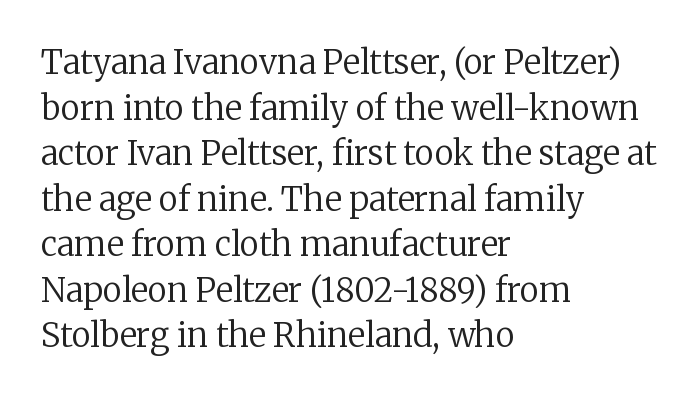
The image shows 33 px regular-weight serif type, upright; set left-aligned, normal line spacing (1.38x), normal letter spacing, not underlined; low stroke contrast and a medium x-height.
